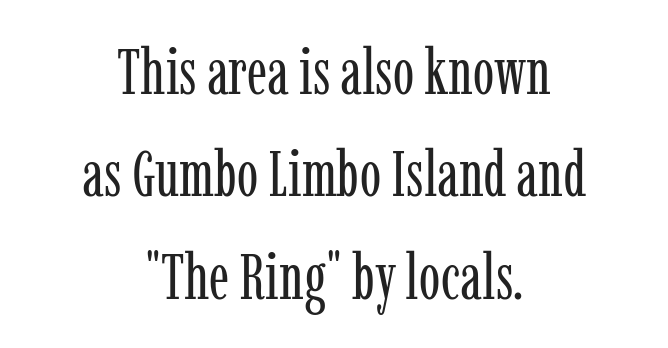
Q: Is the text bold? A: No.
Q: Is the text italic (slanted)? A: No, it is upright.
Q: Is the typeface a serif or a sans-serif typeface? A: Serif.
Q: Is the text underlined? A: No.
Q: How is the paragraph aligned? A: Centered.
Q: Is the spacing between letters normal or unusually wide? A: Normal.
Q: Is the spacing between lines tight, normal or loose? A: Normal.
Q: Width (condensed, normal, or wide)? A: Condensed.
Q: Stroke contrast? A: Low.
Q: x-height? A: Medium.
Q: Monospaced? A: No.
